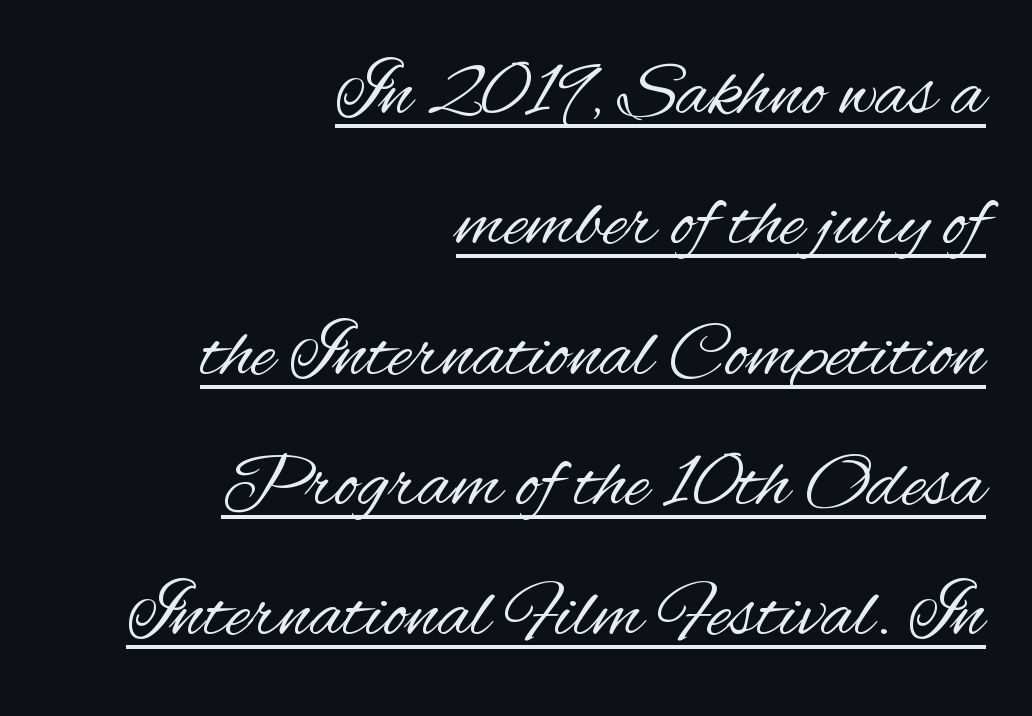
{"serif": "no", "bold": "no", "weight": "regular", "width": "condensed", "stroke_contrast": "medium", "x_height": "small", "monospaced": "no", "underline": "yes", "align": "right", "line_spacing": "normal", "line_spacing_ratio": 1.65, "letter_spacing": "normal", "letter_spacing_em": 0.0, "glyph_px": 79}
